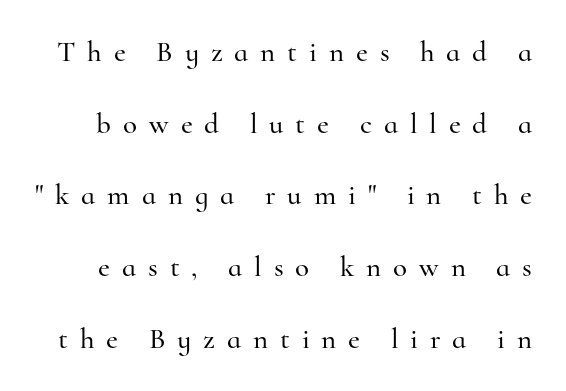
Font category for this specimen: serif. Does extra space separate the letters? Yes, quite a lot of it. Looks like regular typesetting: each glyph gets only the width it needs. Leading: increased. The letters stand upright; this is a roman face.
